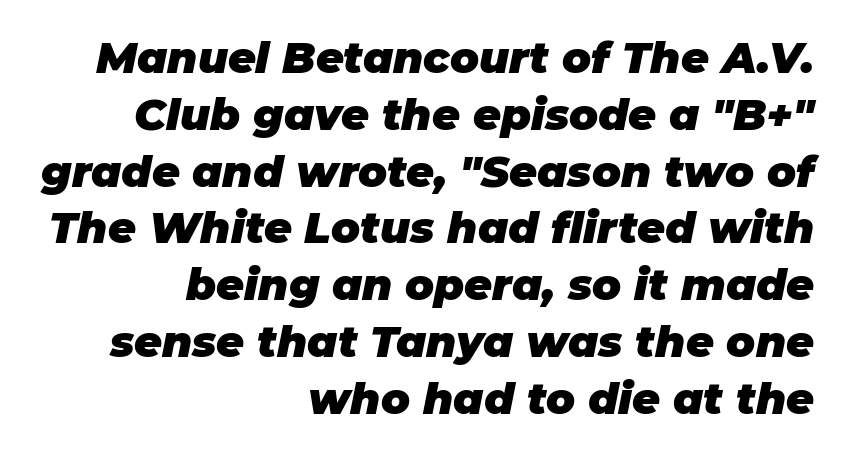
Between one letter and the next there's only the usual sliver of space. No word sits above an underline. This block has exactly the height ordinary leading produces. You could not count columns in this text — the font is proportionally spaced. If you drew a line through each stem, it would be angled. Is the block centered? No — it sits flush against the right margin.
